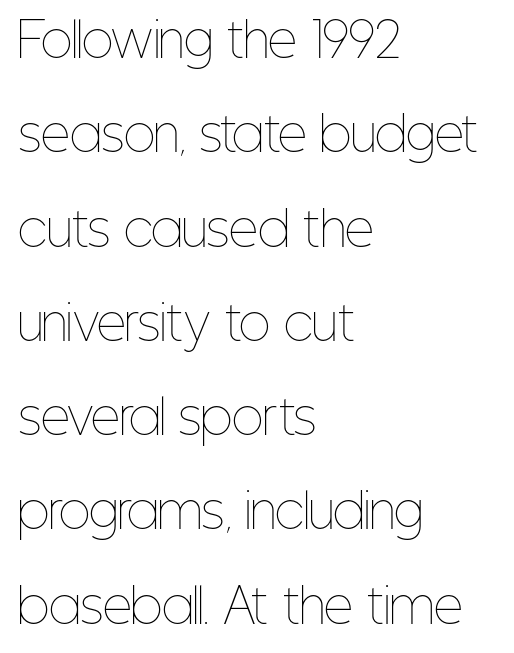
Q: Is the text bold? A: No.
Q: Is the text italic (slanted)? A: No, it is upright.
Q: Is the text underlined? A: No.
Q: How is the paragraph aligned? A: Left-aligned.
Q: Is the spacing between letters normal or unusually wide? A: Normal.
Q: Is the spacing between lines tight, normal or loose? A: Loose.
Q: Width (condensed, normal, or wide)? A: Condensed.
Q: Stroke contrast? A: Low.
Q: x-height? A: Medium.
Q: Monospaced? A: No.
